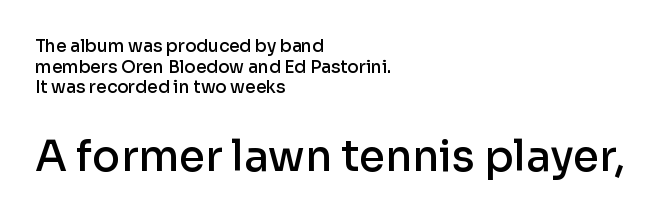
The image shows 42 px semibold sans-serif type, upright; set left-aligned, line spacing 1.21x, normal letter spacing, not underlined; the second (bottom) block is 2.47x larger; low stroke contrast and a medium x-height.
